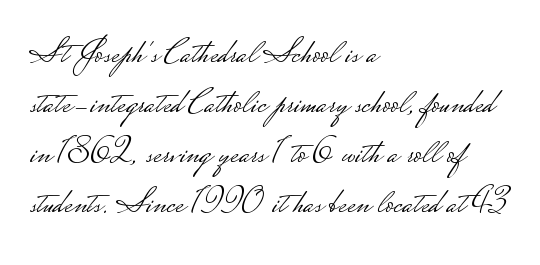
Q: Is the text bold? A: No.
Q: Is the text italic (slanted)? A: Yes.
Q: Is the typeface a serif or a sans-serif typeface? A: Sans-serif.
Q: Is the text underlined? A: No.
Q: How is the paragraph aligned? A: Left-aligned.
Q: Is the spacing between letters normal or unusually wide? A: Normal.
Q: Is the spacing between lines tight, normal or loose? A: Normal.
Q: Width (condensed, normal, or wide)? A: Wide.
Q: Stroke contrast? A: Low.
Q: Monospaced? A: No.
